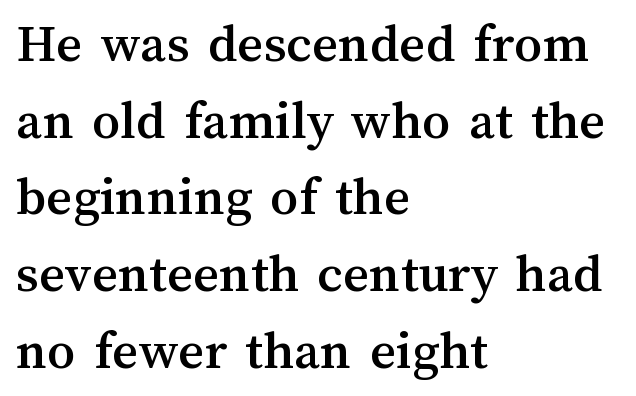
The image shows 56 px text type, upright; set left-aligned, normal line spacing (1.37x), normal letter spacing, not underlined; medium stroke contrast and a medium x-height.
